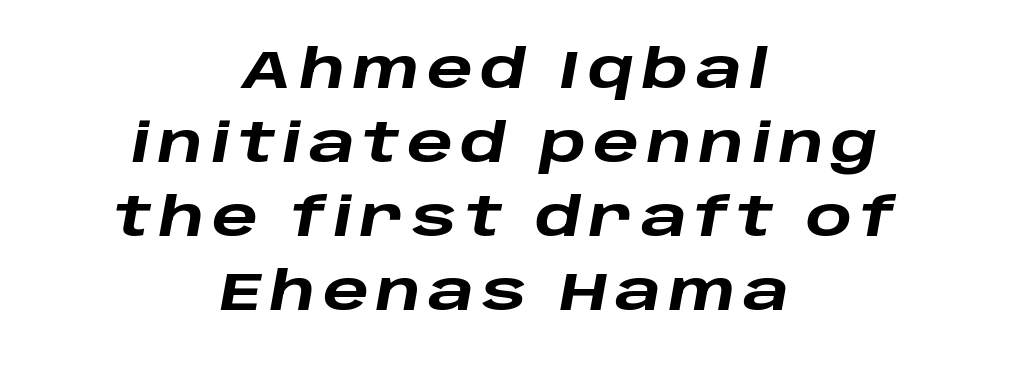
The image shows 54 px heavy, wide type, italic (leaning right); set centered, normal line spacing (1.37x), not underlined; low stroke contrast and a large x-height.
